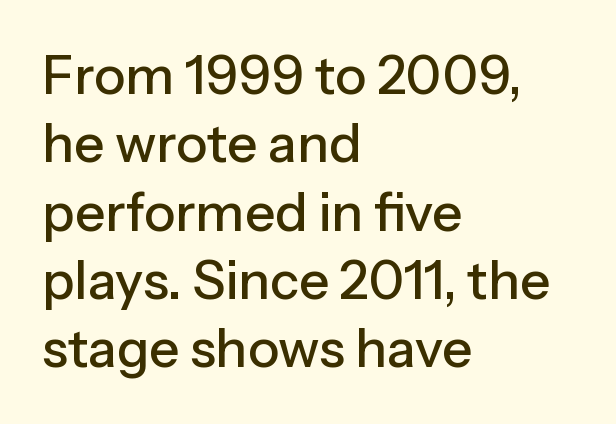
In CSS terms this would be text-align: left. This is sans-serif lettering, the kind often seen on screens and signage. Has an underline been added? It has not. A roman cut, with each character standing at attention. Varying glyph widths throughout — classic text-font behaviour. The horizontal fit of the characters is conventional and even.
